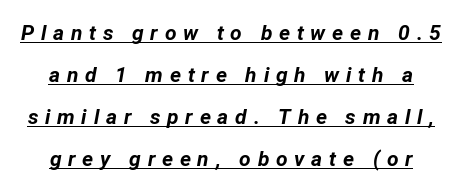
The image shows 21 px bold type, italic (leaning right); set loose line spacing (2.0x), unusually wide letter spacing (+0.32 em), underlined.
